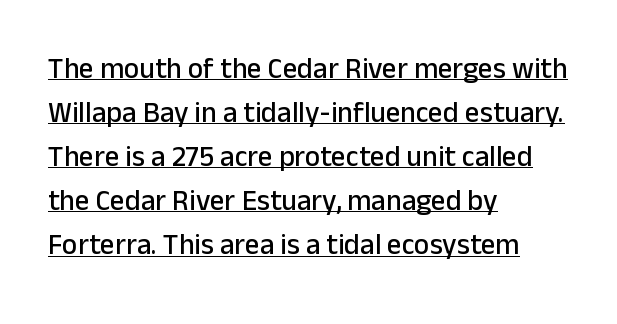
Designer's note — italics off, roman on. Character widths vary here, with narrow letters taking less room than wide ones. The glyphs in this specimen are sans serif. This is underlined copy, the kind a proofreader might mark for attention. Default kerning and tracking; the words read as compact shapes. These lines sit exactly where default settings would place them.
